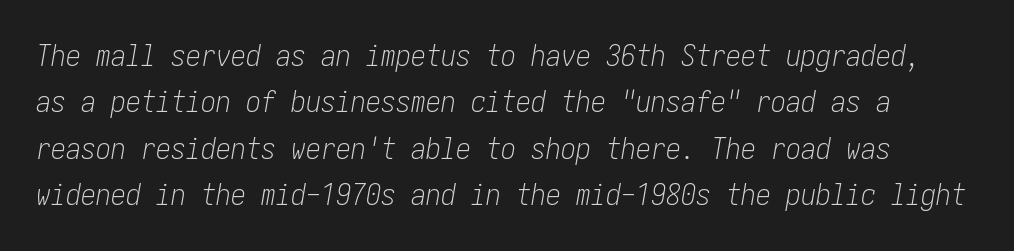
The image shows 30 px light, condensed type, italic (leaning right); set normal line spacing (1.55x), normal letter spacing, not underlined; low stroke contrast and a medium x-height.
